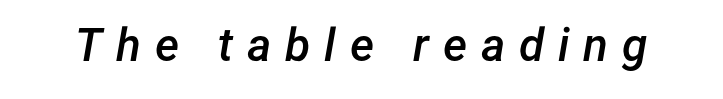
The rendering uses natural spacing where letterforms have individual widths. The baseline area is clear. Would a proofreader flag this as italicized? Yes. The tracking jumps out immediately: characters are airy and widely separated. These words are printed semibold, heavier than regular yet not bold.
